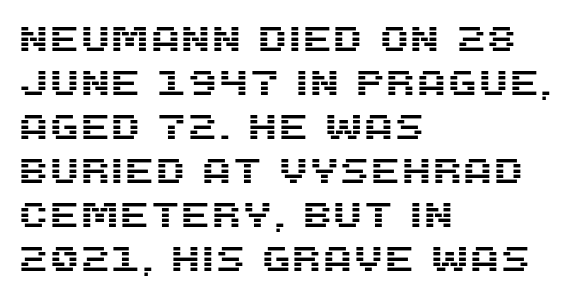
Q: Is the text italic (slanted)? A: No, it is upright.
Q: Is the typeface a serif or a sans-serif typeface? A: Sans-serif.
Q: Is the text underlined? A: No.
Q: How is the paragraph aligned? A: Left-aligned.
Q: Is the spacing between letters normal or unusually wide? A: Normal.
Q: Is the spacing between lines tight, normal or loose? A: Normal.
Q: Width (condensed, normal, or wide)? A: Normal.
Q: Stroke contrast? A: Medium.
Q: x-height? A: Large.
Q: Monospaced? A: No.
